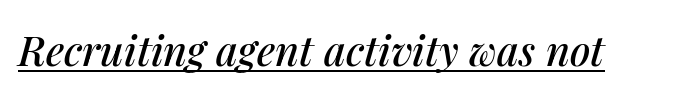
Does the lettering tilt? It does — this is italic. There is no visible air inserted between adjacent glyphs. Do the characters align in a grid? No, the font is proportional. These characters rest on top of a visible drawn line.
